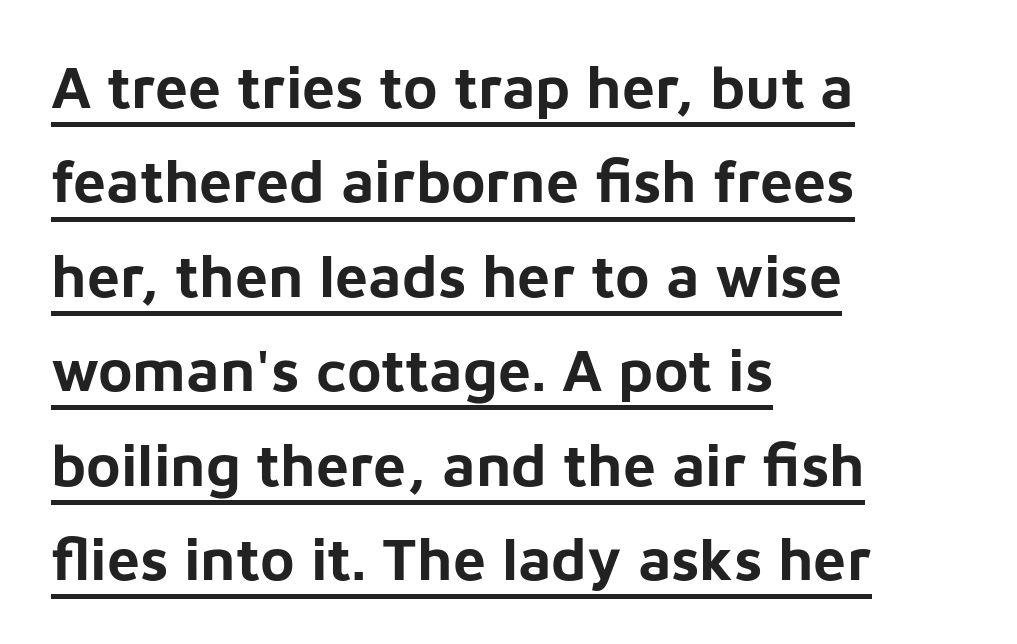
The image shows 59 px bold sans-serif type, upright; set left-aligned, normal line spacing (1.6x), normal letter spacing, underlined; low stroke contrast and a medium x-height.
